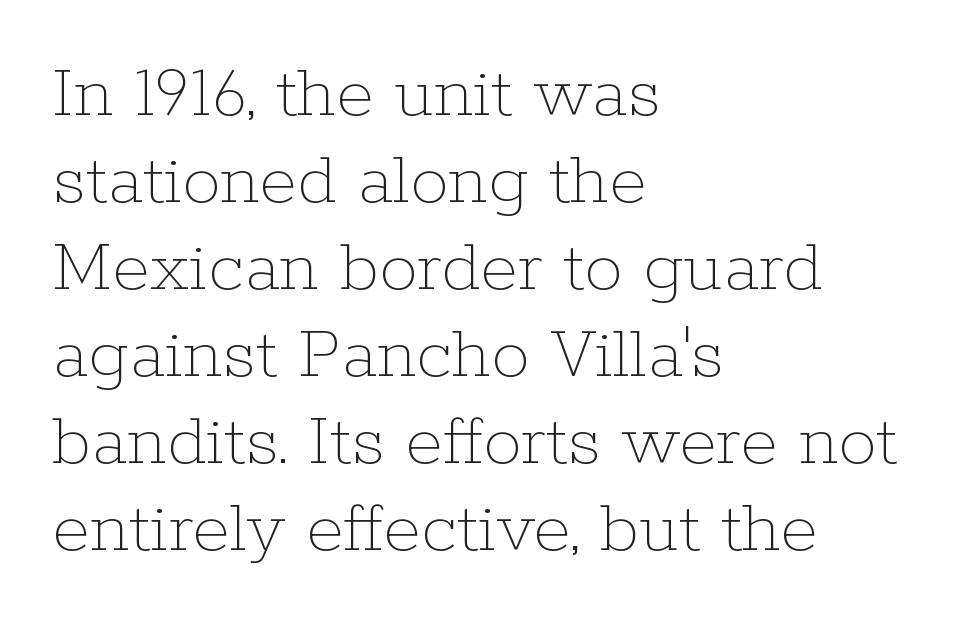
Q: Is the text bold? A: No.
Q: Is the text italic (slanted)? A: No, it is upright.
Q: Is the text underlined? A: No.
Q: How is the paragraph aligned? A: Left-aligned.
Q: Is the spacing between letters normal or unusually wide? A: Normal.
Q: Is the spacing between lines tight, normal or loose? A: Tight.
Q: Width (condensed, normal, or wide)? A: Normal.
Q: Stroke contrast? A: Low.
Q: x-height? A: Medium.
Q: Monospaced? A: No.
